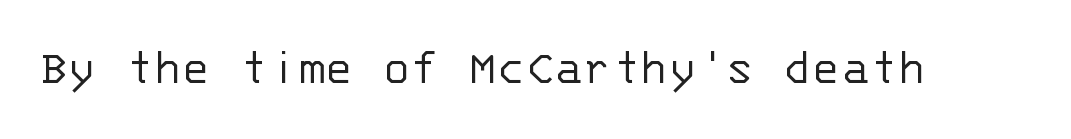
Q: Is the text bold? A: No.
Q: Is the text italic (slanted)? A: No, it is upright.
Q: Is the typeface a serif or a sans-serif typeface? A: Sans-serif.
Q: Is the text underlined? A: No.
Q: Is the spacing between letters normal or unusually wide? A: Normal.
Q: Width (condensed, normal, or wide)? A: Normal.
Q: Stroke contrast? A: Low.
Q: x-height? A: Large.
Q: Monospaced? A: Yes.
